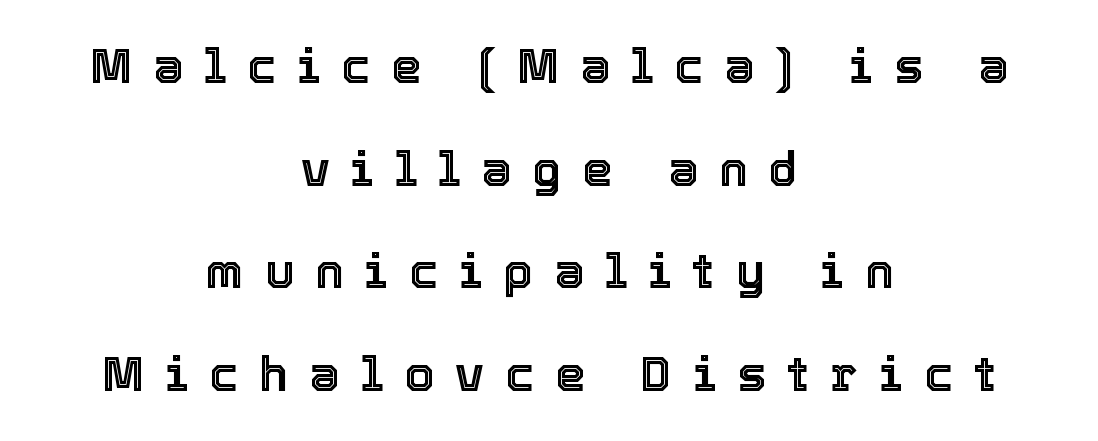
Q: Is the text italic (slanted)? A: No, it is upright.
Q: Is the text underlined? A: No.
Q: How is the paragraph aligned? A: Centered.
Q: Is the spacing between letters normal or unusually wide? A: Unusually wide.
Q: Is the spacing between lines tight, normal or loose? A: Loose.
Q: Width (condensed, normal, or wide)? A: Normal.
Q: x-height? A: Medium.
Q: Monospaced? A: No.
